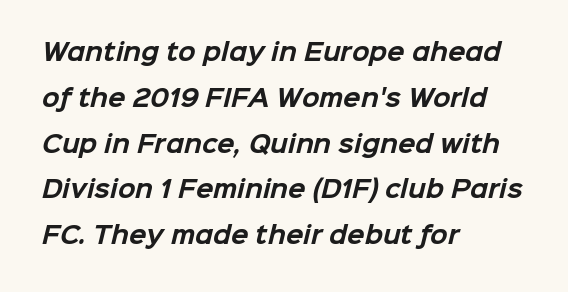
{"bold": "yes", "underline": "no", "align": "left", "line_spacing": "loose", "line_spacing_ratio": 1.99, "letter_spacing": "normal", "letter_spacing_em": 0.0, "glyph_px": 23}
